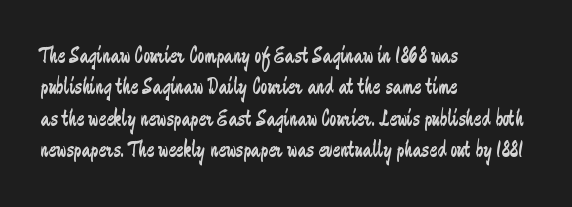
One glance says typical: line gaps are just what's usual. What stands out about the letter spacing? Nothing — it is the standard amount. This reads as an unemphasized weight, regular at the heaviest. The text block is weighted toward the left margin, trailing off unevenly rightward. Descender tails drop into unmarked territory.
